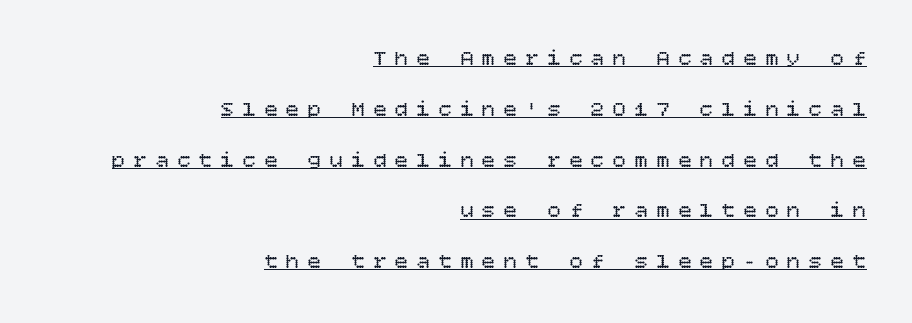
Q: Is the text bold? A: No.
Q: Is the text italic (slanted)? A: No, it is upright.
Q: Is the text underlined? A: Yes.
Q: How is the paragraph aligned? A: Right-aligned.
Q: Is the spacing between letters normal or unusually wide? A: Unusually wide.
Q: Is the spacing between lines tight, normal or loose? A: Loose.
